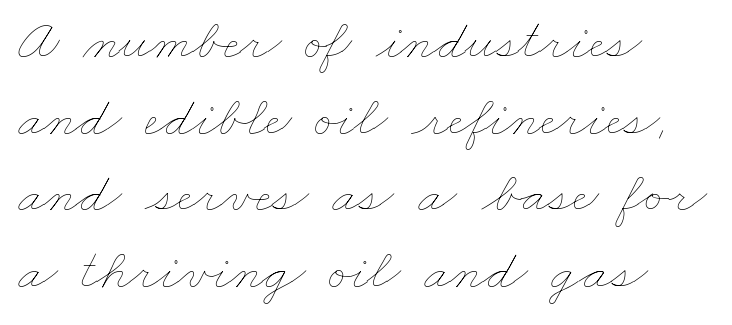
The image shows 58 px thin, wide type; set left-aligned, normal line spacing (1.32x), normal letter spacing, not underlined; low stroke contrast and a small x-height.
